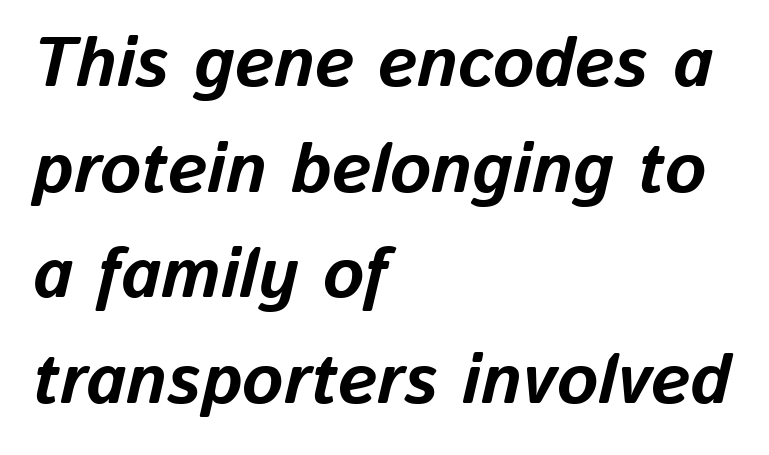
Q: Is the text bold? A: Yes.
Q: Is the text italic (slanted)? A: Yes, it leans right by about 13 degrees.
Q: Is the text underlined? A: No.
Q: How is the paragraph aligned? A: Left-aligned.
Q: Is the spacing between letters normal or unusually wide? A: Normal.
Q: Is the spacing between lines tight, normal or loose? A: Normal.
Q: Width (condensed, normal, or wide)? A: Normal.
Q: Stroke contrast? A: Low.
Q: x-height? A: Medium.
Q: Monospaced? A: No.
